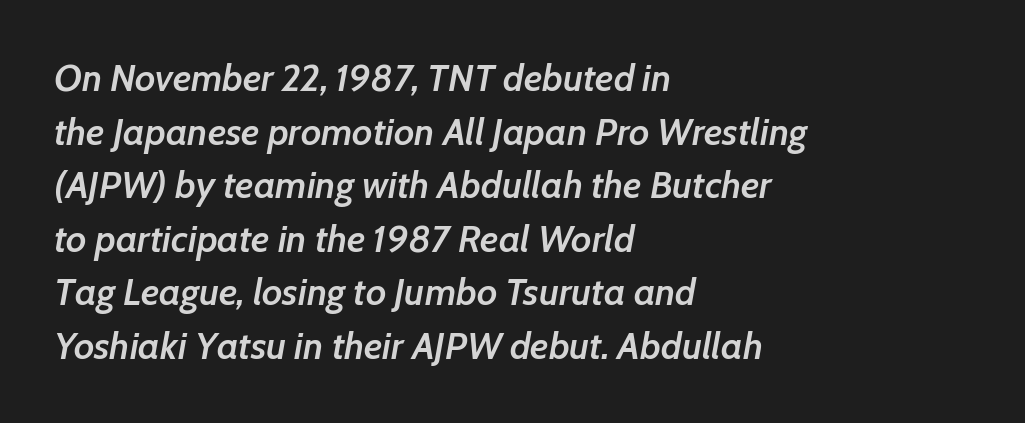
The lettering tilts uniformly, giving the passage an italic look. Alignment: flush left. Do the characters align in a grid? No, the font is proportional. Does extra space separate the letters? No, they use regular spacing. Stroke thickness is moderately raised; the sample reads as semibold.
